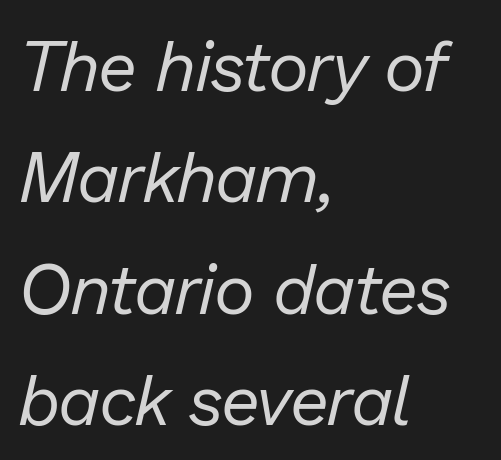
The image shows 70 px regular-weight type, italic (leaning right); set left-aligned, normal line spacing (1.59x), normal letter spacing, not underlined; low stroke contrast and a medium x-height.
